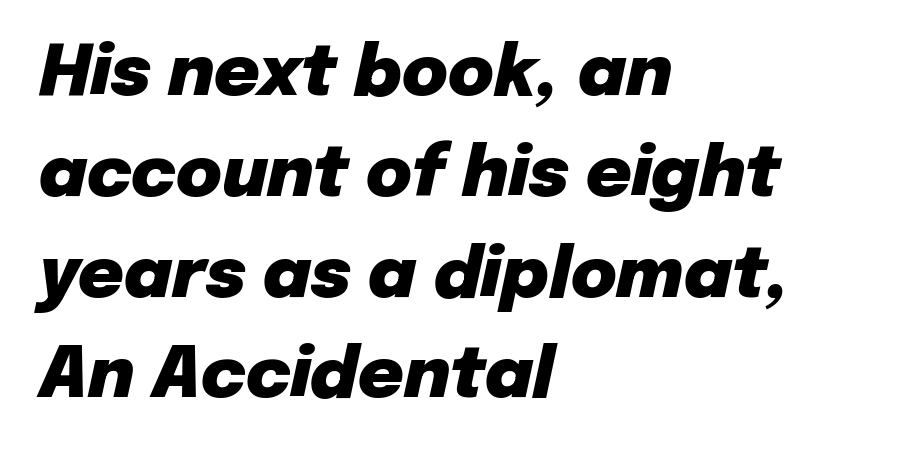
The image shows 70 px heavy type, italic (leaning right); set left-aligned, normal line spacing (1.44x), normal letter spacing, not underlined; low stroke contrast and a medium x-height.
